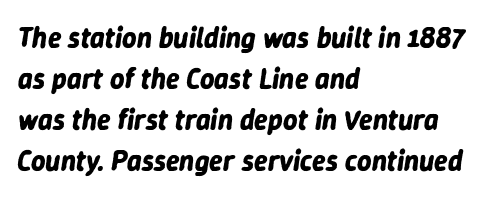
In terms of weight, the rendering is a true, heavy bold. Compared with typical paragraphs, the rows here are spaced about the same. This sample has the flowing, uneven cadence of proportional lettering. Quick note: underline off. Compared with typical body copy, the letter spacing here is the same.
